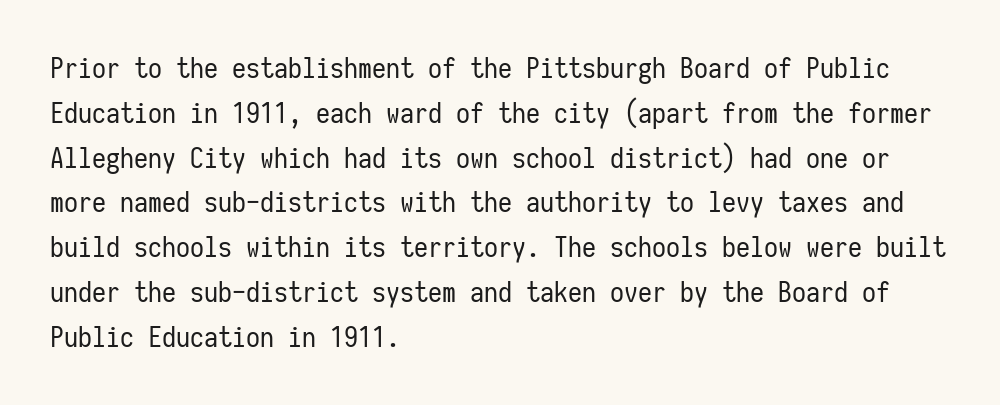
{"serif": "no", "italic": "no", "bold": "no", "weight": "regular", "width": "condensed", "stroke_contrast": "low", "x_height": "medium", "monospaced": "yes", "underline": "no", "align": "left", "line_spacing": "normal", "line_spacing_ratio": 1.6, "letter_spacing": "normal", "letter_spacing_em": 0.0, "glyph_px": 28}
